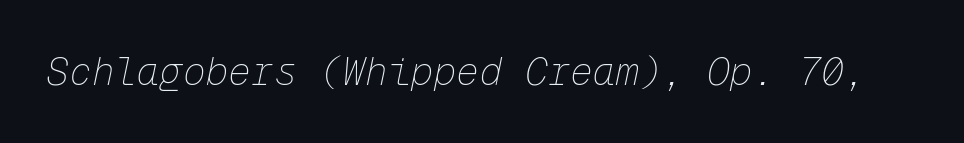
Weight class: somewhere from thin through regular. When letters slant like this, we call the style italic. Every character here occupies the same horizontal width, giving the sample a typewriter-like rhythm. The zone under the glyphs is completely vacant.
